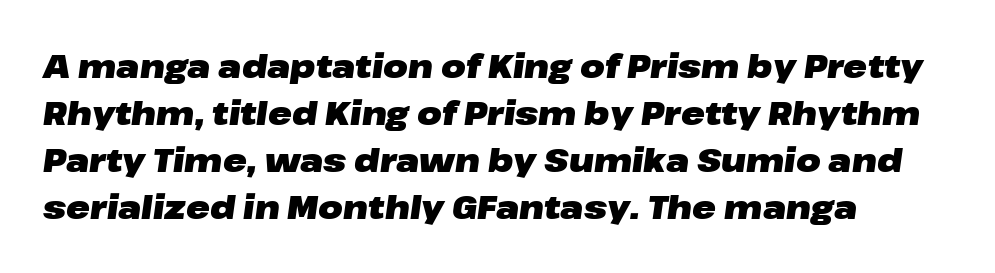
Q: Is the text bold? A: Yes.
Q: Is the text italic (slanted)? A: Yes, it leans right by about 8 degrees.
Q: Is the text underlined? A: No.
Q: How is the paragraph aligned? A: Left-aligned.
Q: Is the spacing between letters normal or unusually wide? A: Normal.
Q: Is the spacing between lines tight, normal or loose? A: Normal.
Q: Width (condensed, normal, or wide)? A: Wide.
Q: Stroke contrast? A: Low.
Q: x-height? A: Medium.
Q: Monospaced? A: No.
